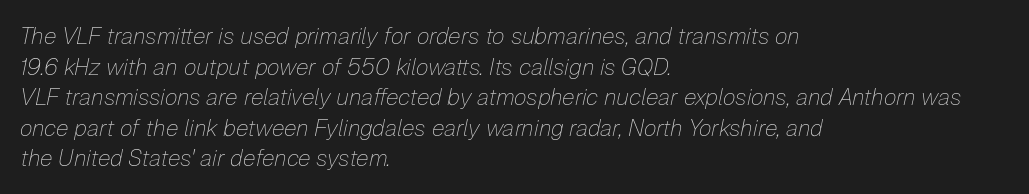
Q: Is the text bold? A: No.
Q: Is the text italic (slanted)? A: Yes, it leans right by about 12 degrees.
Q: Is the text underlined? A: No.
Q: How is the paragraph aligned? A: Left-aligned.
Q: Is the spacing between letters normal or unusually wide? A: Normal.
Q: Is the spacing between lines tight, normal or loose? A: Normal.
